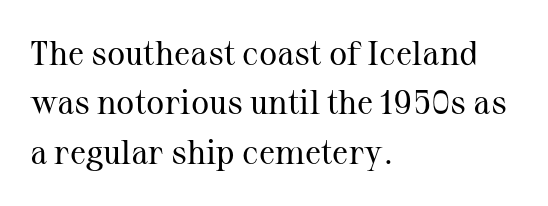
The image shows 34 px regular-weight serif type, upright; set left-aligned, normal line spacing (1.45x), normal letter spacing, not underlined; medium stroke contrast and a medium x-height.
